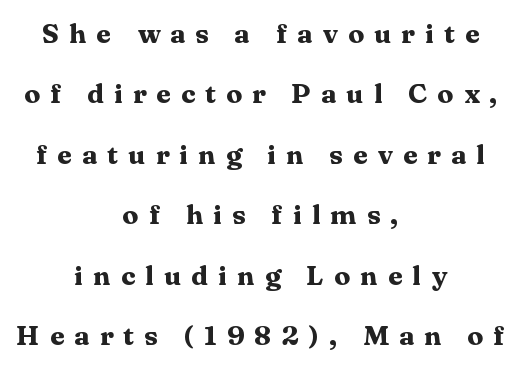
The image shows 27 px bold type, upright; set centered, loose line spacing (2.24x), unusually wide letter spacing (+0.37 em), not underlined.
